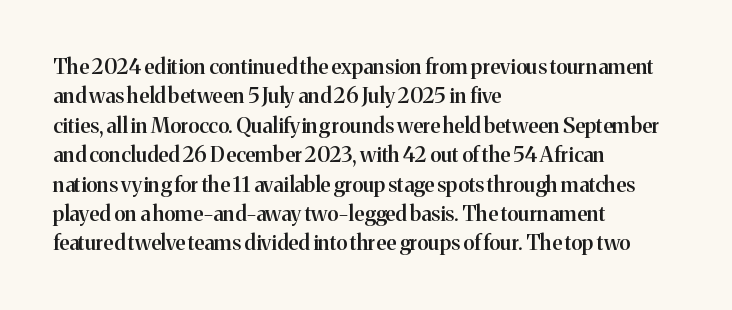
The image shows 21 px text type, upright; set left-aligned, normal line spacing (1.4x), normal letter spacing, not underlined.
